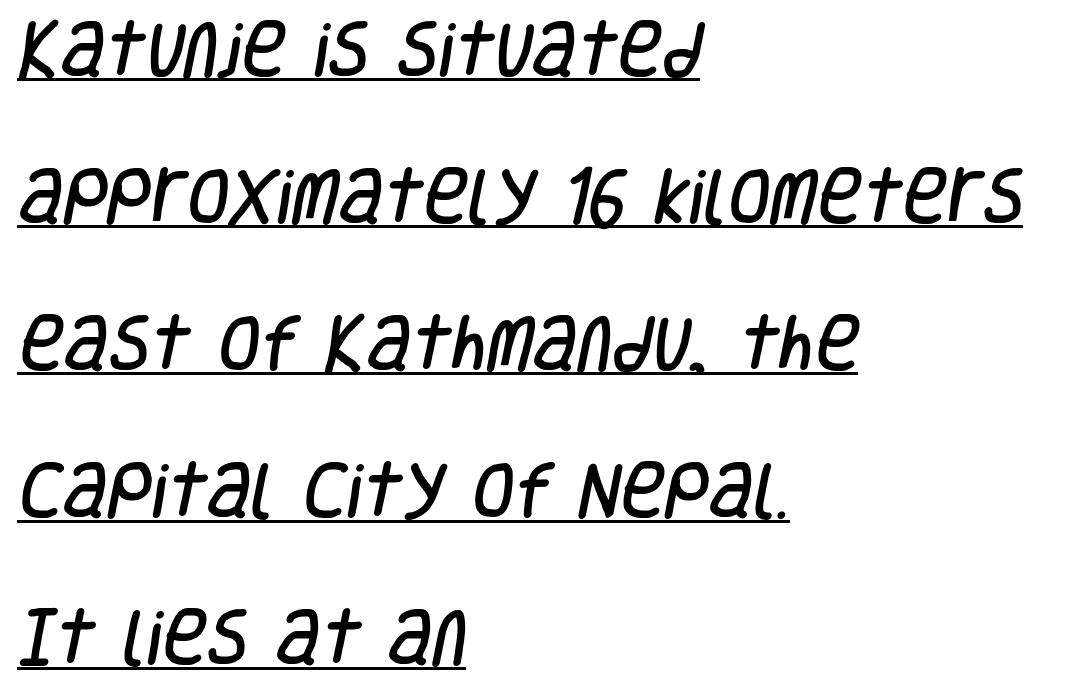
Q: Is the typeface a serif or a sans-serif typeface? A: Sans-serif.
Q: Is the text underlined? A: Yes.
Q: How is the paragraph aligned? A: Left-aligned.
Q: Is the spacing between letters normal or unusually wide? A: Normal.
Q: Is the spacing between lines tight, normal or loose? A: Loose.
Q: Width (condensed, normal, or wide)? A: Condensed.
Q: Stroke contrast? A: Low.
Q: x-height? A: Large.
Q: Monospaced? A: No.
